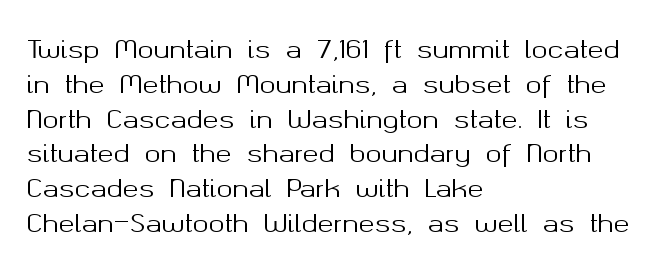
Q: Is the text italic (slanted)? A: No, it is upright.
Q: Is the text underlined? A: No.
Q: How is the paragraph aligned? A: Left-aligned.
Q: Is the spacing between letters normal or unusually wide? A: Normal.
Q: Is the spacing between lines tight, normal or loose? A: Normal.
